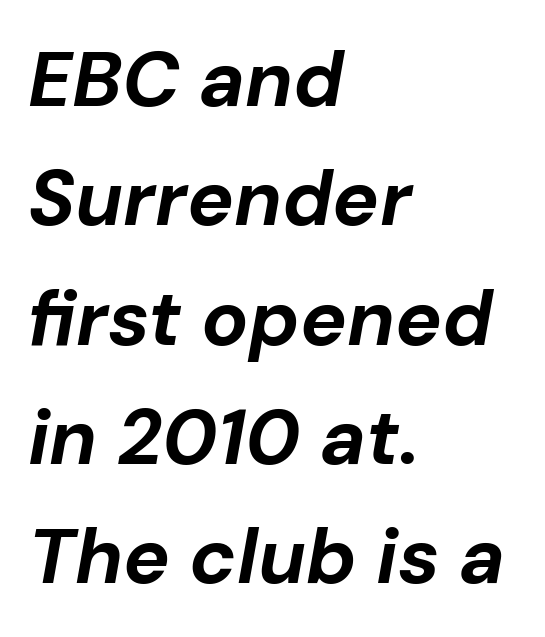
Q: Is the text bold? A: Yes.
Q: Is the text italic (slanted)? A: Yes, it leans right by about 10 degrees.
Q: Is the text underlined? A: No.
Q: How is the paragraph aligned? A: Left-aligned.
Q: Is the spacing between letters normal or unusually wide? A: Normal.
Q: Is the spacing between lines tight, normal or loose? A: Normal.
Q: Width (condensed, normal, or wide)? A: Normal.
Q: Stroke contrast? A: Low.
Q: x-height? A: Medium.
Q: Monospaced? A: No.
